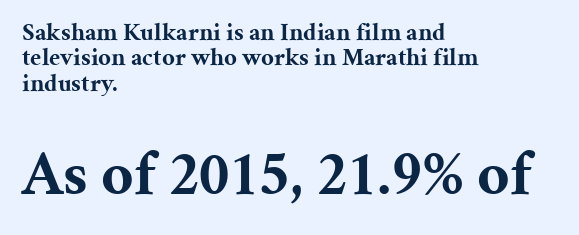
{"serif": "yes", "italic": "no", "bold": "yes", "weight": "bold", "width": "normal", "stroke_contrast": "medium", "x_height": "medium", "monospaced": "no", "underline": "no", "align": "left", "line_spacing": "tight", "line_spacing_ratio": 1.02, "letter_spacing": "normal", "letter_spacing_em": 0.0, "larger_block": "second", "size_ratio": 2.52, "glyph_px": 63}
